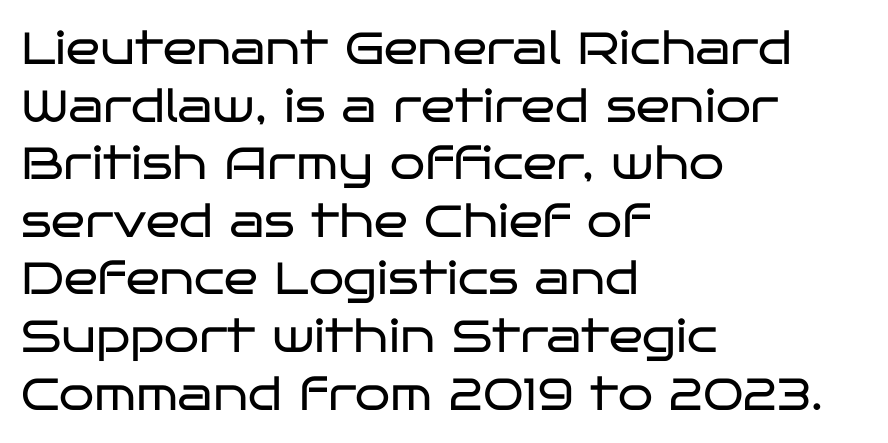
Q: Is the text bold? A: No.
Q: Is the text italic (slanted)? A: No, it is upright.
Q: Is the typeface a serif or a sans-serif typeface? A: Sans-serif.
Q: Is the text underlined? A: No.
Q: How is the paragraph aligned? A: Left-aligned.
Q: Is the spacing between letters normal or unusually wide? A: Normal.
Q: Is the spacing between lines tight, normal or loose? A: Normal.
Q: Width (condensed, normal, or wide)? A: Wide.
Q: Stroke contrast? A: Low.
Q: x-height? A: Large.
Q: Monospaced? A: No.
